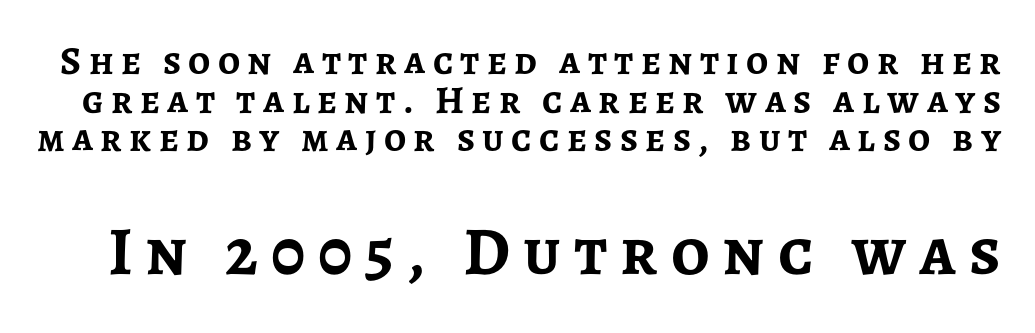
The image shows 68 px semibold sans-serif type, upright; set tight line spacing (0.99x), not underlined; the second (bottom) block is 1.74x larger; low stroke contrast and a medium x-height.
